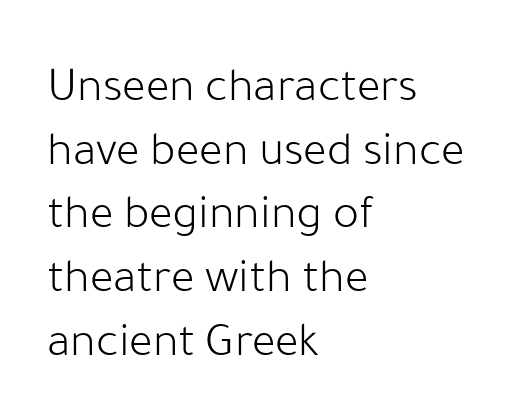
The image shows 49 px light sans-serif type, upright; set left-aligned, normal line spacing (1.3x), normal letter spacing, not underlined; low stroke contrast and a medium x-height.
